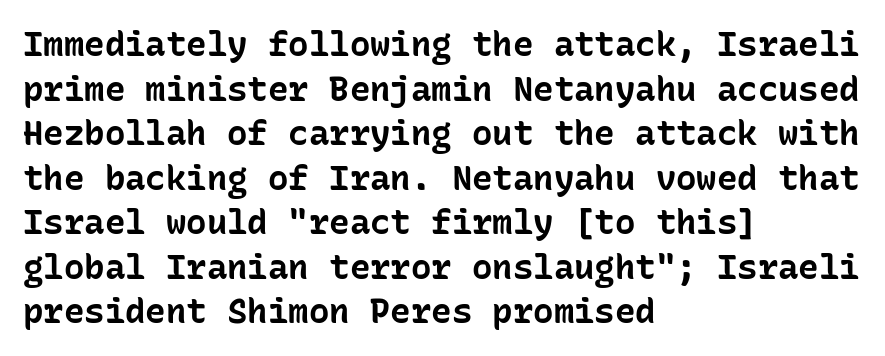
The image shows 34 px bold sans-serif type, upright, monospaced; set left-aligned, normal line spacing (1.31x), normal letter spacing, not underlined; low stroke contrast and a medium x-height.
